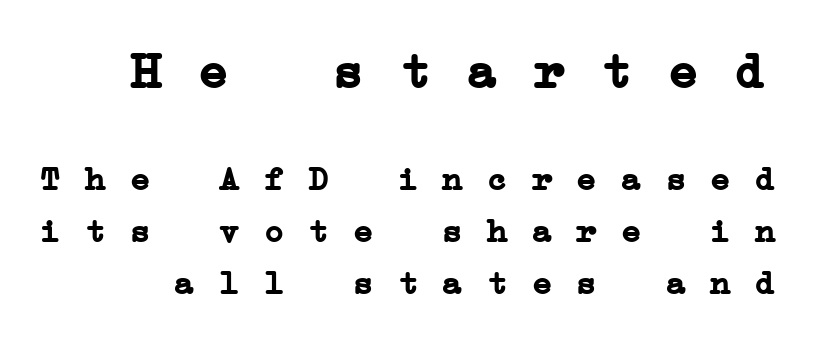
The image shows 51 px semibold, wide serif type, monospaced; set normal line spacing (1.52x), not underlined; the first (top) block is 1.5x larger; low stroke contrast and a medium x-height.
